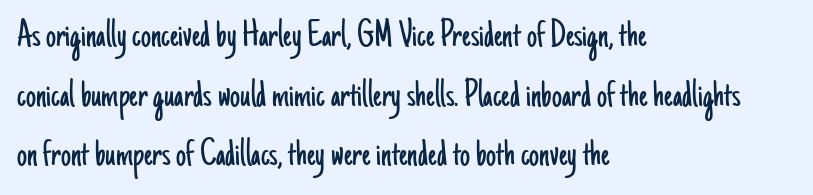
Between one letter and the next there's only the usual sliver of space. Has an underline been added? It has not. Every row of glyphs begins at an identical x-position on the left. The font family rendered here belongs to the sans-serif group. Looks like regular typesetting: each glyph gets only the width it needs. The lettering stays uniformly vertical, giving the passage a roman look.
